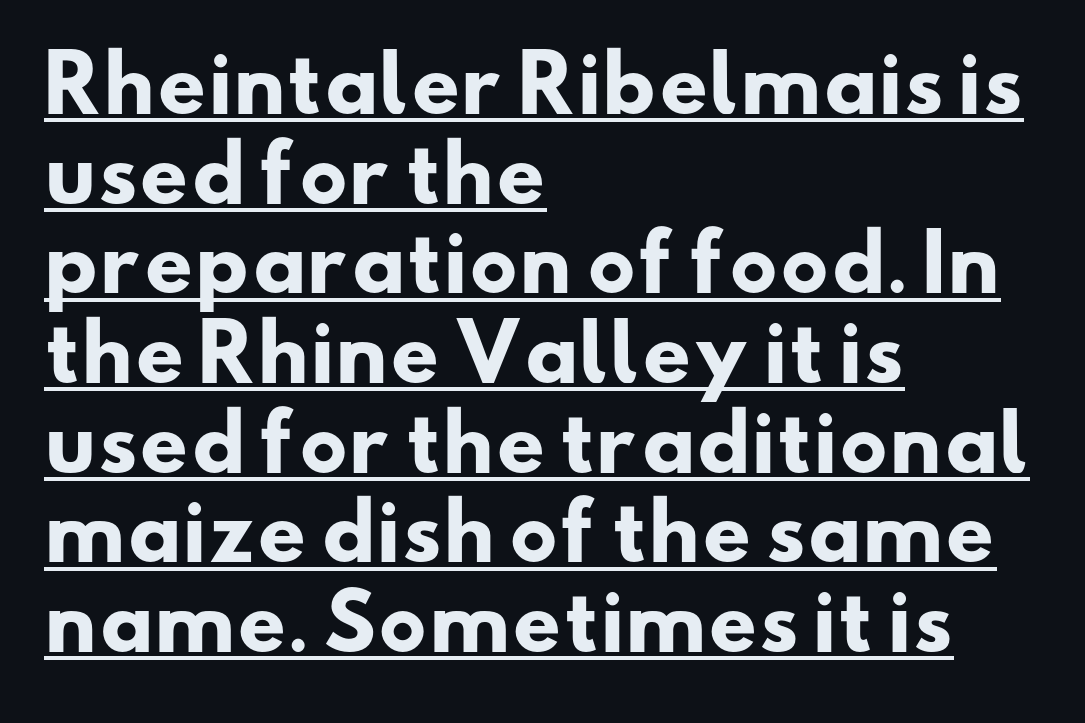
This rendering features underlined lettering. Tracking here is standard; glyphs follow each other at the usual distance. Leftover space on each line is placed entirely after the last word. A typesetter would label this face a sans. The letters advance in unequal steps, a hallmark of proportional type. Is the type bold? Yes — the strokes are clearly thick and heavy.
